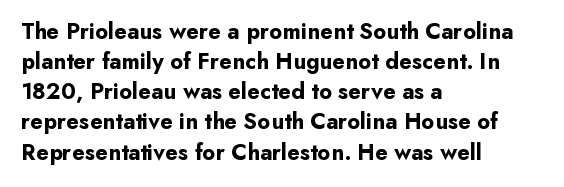
Does extra space separate the letters? No, they use regular spacing. The passage is arranged the way most books set body copy — flush left. Successive baselines arrive at the customary interval. Posture: upright roman. Is the type bold? Yes — the strokes are clearly thick and heavy.
